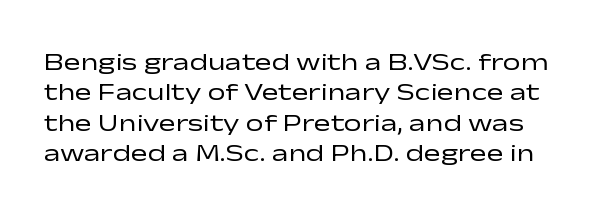
Q: Is the text bold? A: No.
Q: Is the text italic (slanted)? A: No, it is upright.
Q: Is the text underlined? A: No.
Q: Is the spacing between letters normal or unusually wide? A: Normal.
